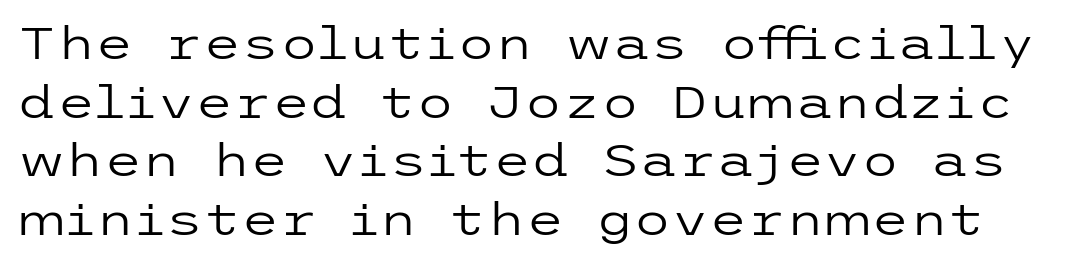
Q: Is the text bold? A: No.
Q: Is the text italic (slanted)? A: No, it is upright.
Q: Is the typeface a serif or a sans-serif typeface? A: Sans-serif.
Q: Is the text underlined? A: No.
Q: Is the spacing between letters normal or unusually wide? A: Normal.
Q: Is the spacing between lines tight, normal or loose? A: Normal.
Q: Width (condensed, normal, or wide)? A: Wide.
Q: Stroke contrast? A: Low.
Q: x-height? A: Medium.
